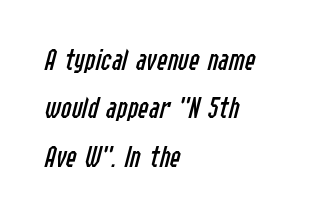
{"italic": "yes", "lean": "right", "slant_degrees": 14, "bold": "no", "weight": "regular", "width": "condensed", "stroke_contrast": "low", "x_height": "medium", "monospaced": "no", "underline": "no", "align": "left", "line_spacing": "normal", "line_spacing_ratio": 1.51, "letter_spacing": "normal", "letter_spacing_em": 0.0, "glyph_px": 32}
